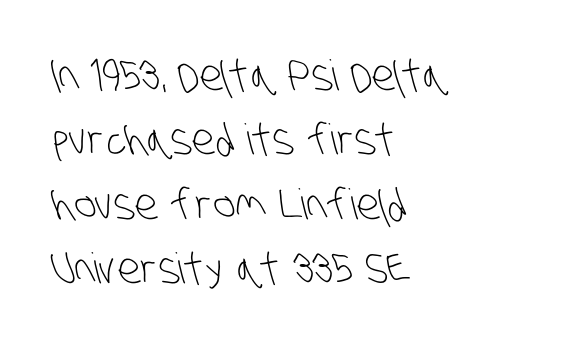
{"serif": "no", "bold": "no", "weight": "light", "width": "condensed", "stroke_contrast": "low", "x_height": "large", "monospaced": "no", "underline": "no", "align": "left", "line_spacing": "normal", "line_spacing_ratio": 1.53, "letter_spacing": "normal", "letter_spacing_em": 0.0, "glyph_px": 42}
